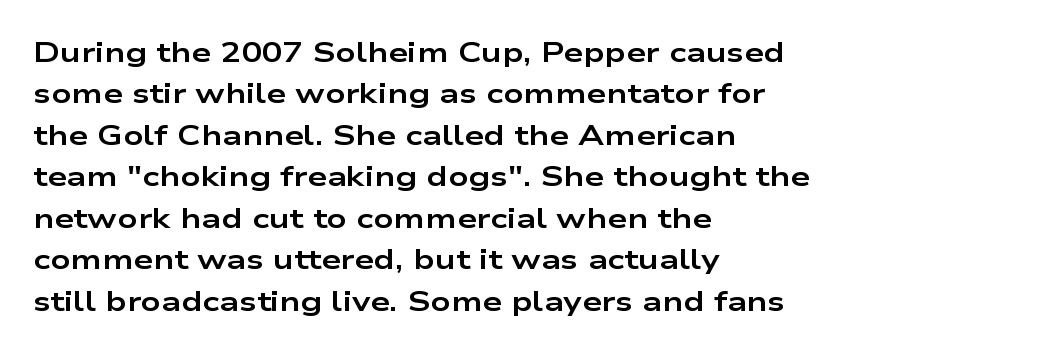
Does the leading feel generous? No, just average. Every letter is thick-stroked: bold, no question. The tracking reads as untouched default to a designer's eye. Is the block centered? No — it sits flush against the left margin. Proportional: the letters do not fall into vertical columns.
